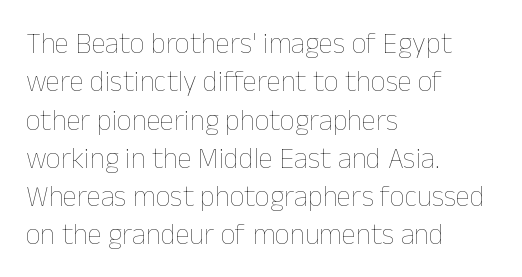
The image shows 29 px thin type, upright; set left-aligned, normal line spacing (1.32x), normal letter spacing, not underlined; low stroke contrast and a medium x-height.
